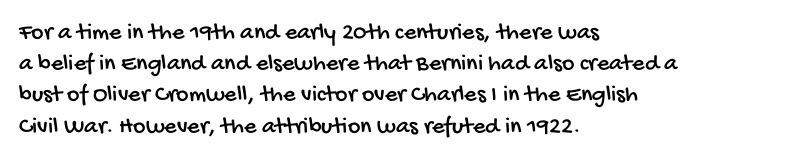
{"underline": "no", "align": "left", "line_spacing": "normal", "line_spacing_ratio": 1.3, "letter_spacing": "normal", "letter_spacing_em": 0.0, "glyph_px": 24}
